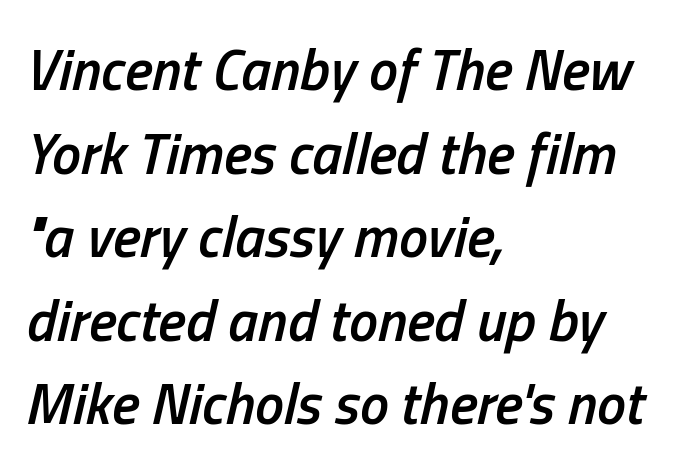
Q: Is the text bold? A: Semi-bold.
Q: Is the text italic (slanted)? A: Yes, it leans right by about 13 degrees.
Q: Is the text underlined? A: No.
Q: How is the paragraph aligned? A: Left-aligned.
Q: Is the spacing between letters normal or unusually wide? A: Normal.
Q: Is the spacing between lines tight, normal or loose? A: Normal.
Q: Width (condensed, normal, or wide)? A: Condensed.
Q: Stroke contrast? A: Low.
Q: x-height? A: Medium.
Q: Monospaced? A: No.
